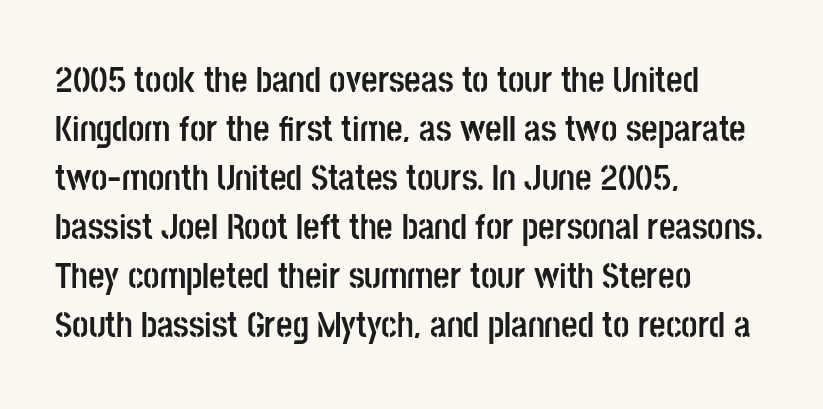
Q: Is the text bold? A: Yes.
Q: Is the text italic (slanted)? A: No, it is upright.
Q: Is the typeface a serif or a sans-serif typeface? A: Sans-serif.
Q: Is the text underlined? A: No.
Q: How is the paragraph aligned? A: Left-aligned.
Q: Is the spacing between letters normal or unusually wide? A: Normal.
Q: Is the spacing between lines tight, normal or loose? A: Normal.
Q: Width (condensed, normal, or wide)? A: Condensed.
Q: Stroke contrast? A: Low.
Q: x-height? A: Large.
Q: Monospaced? A: No.
